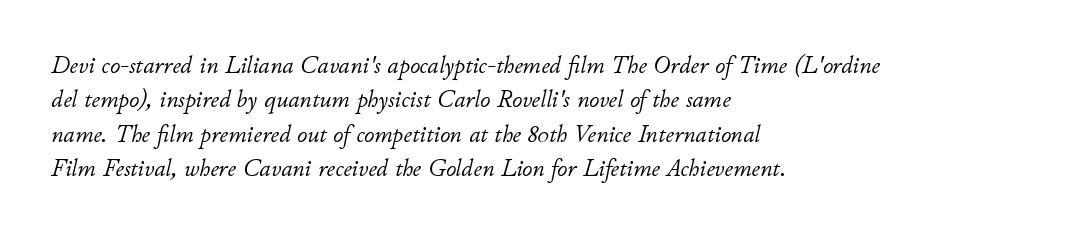
The image shows 25 px text type, italic (leaning right); set left-aligned, normal line spacing (1.38x), normal letter spacing, not underlined.
